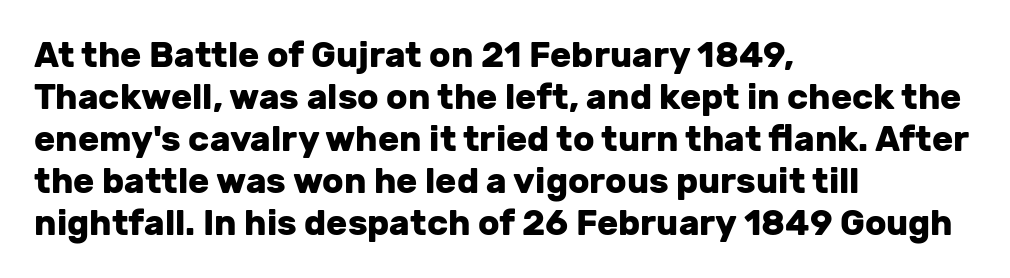
The image shows 35 px heavy sans-serif type, upright; set left-aligned, line spacing 1.2x, normal letter spacing, not underlined; low stroke contrast and a medium x-height.
